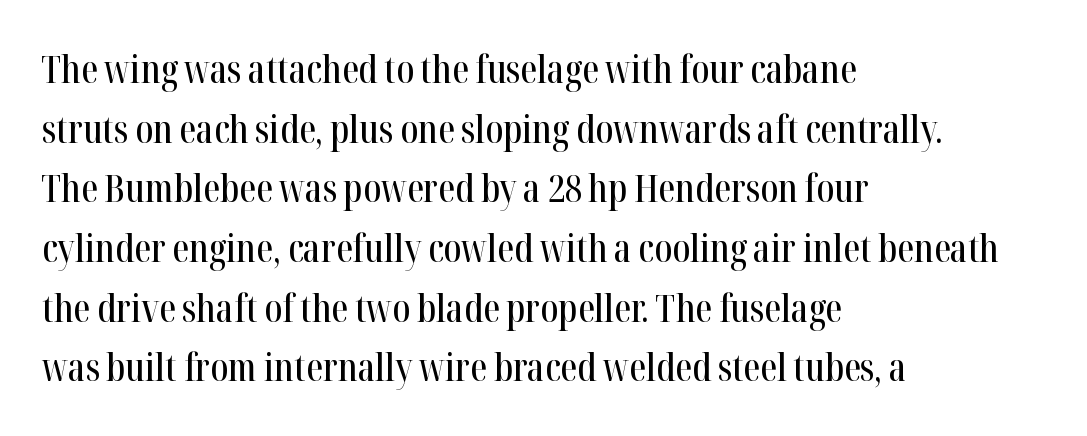
Q: Is the text italic (slanted)? A: No, it is upright.
Q: Is the typeface a serif or a sans-serif typeface? A: Serif.
Q: Is the text underlined? A: No.
Q: How is the paragraph aligned? A: Left-aligned.
Q: Is the spacing between letters normal or unusually wide? A: Normal.
Q: Is the spacing between lines tight, normal or loose? A: Normal.
Q: Width (condensed, normal, or wide)? A: Condensed.
Q: Stroke contrast? A: High.
Q: x-height? A: Medium.
Q: Monospaced? A: No.
